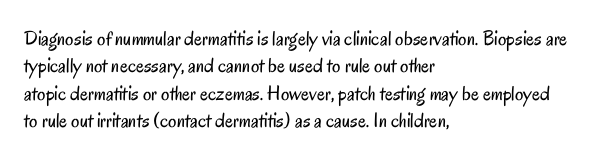
Reading down the block, your eye returns to a fixed left position each line. The weight tops out at a normal text grade. Interline gaps are of average width in this sample. The letters sit at their default tracking, neither squeezed nor spread.
